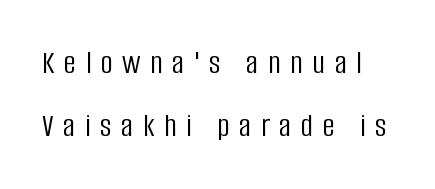
Looks like regular typesetting: each glyph gets only the width it needs. Compared with typical body copy, the letter spacing here is much looser. Tall strokes in this sample are plumb rather than angled. Nothing heavy about these letters — not bold at all. Regarding serifs, this sample does without them. Nobody drew a line under any word here.
